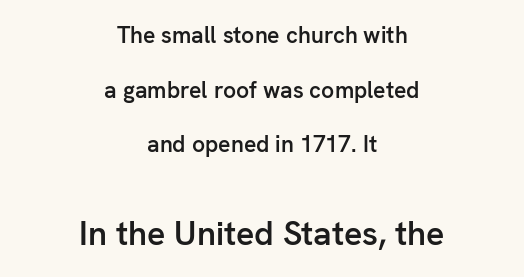
The image shows 34 px semibold sans-serif type, upright; set centered, loose line spacing (2.38x), normal letter spacing, not underlined; the second (bottom) block is 1.48x larger; low stroke contrast and a medium x-height.
